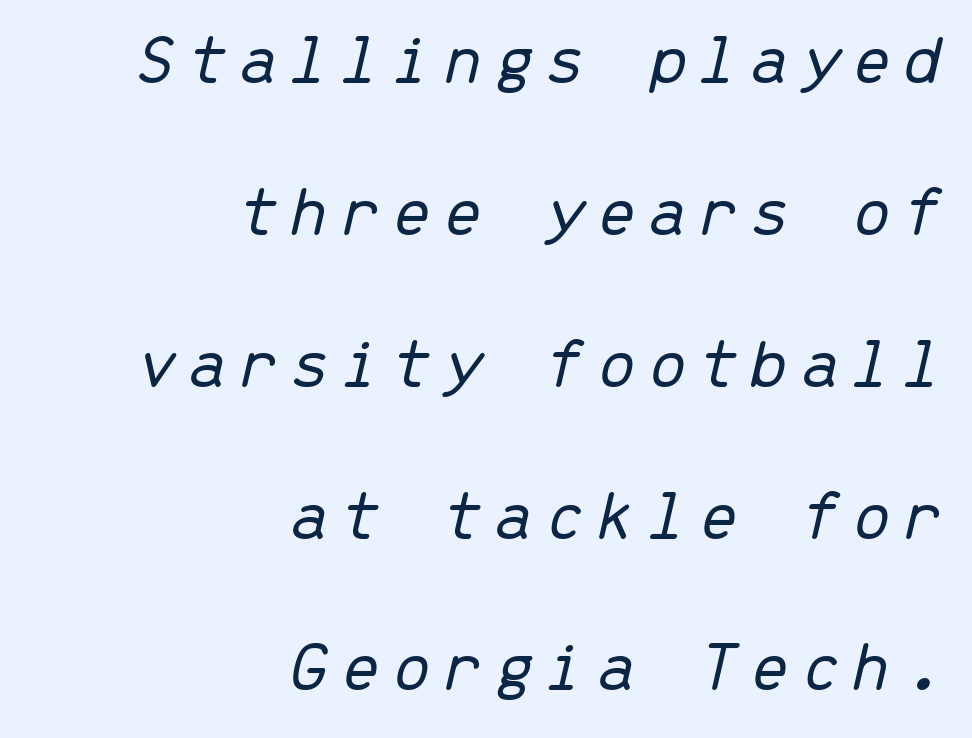
The image shows 73 px light type, italic (leaning right), monospaced; set right-aligned, loose line spacing (2.08x), not underlined; low stroke contrast and a medium x-height.
